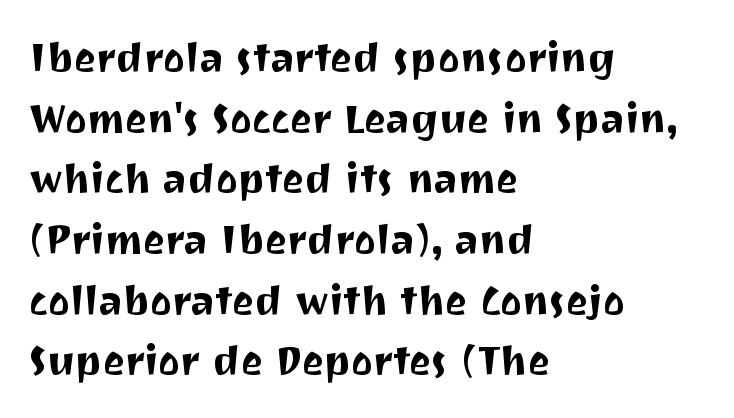
The image shows 41 px sans-serif type, upright; set left-aligned, normal line spacing (1.48x), normal letter spacing, not underlined; medium stroke contrast and a medium x-height.
